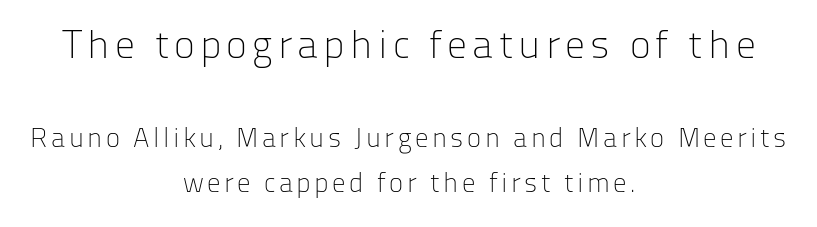
The strip under each line holds only bare page. Looks like regular typesetting: each glyph gets only the width it needs. Size hierarchy here favors the leading block over the trailing one. Does the copy run flush right? No — it is centered line by line. Vertically, the passage feels balanced, rows spaced as you'd expect.
